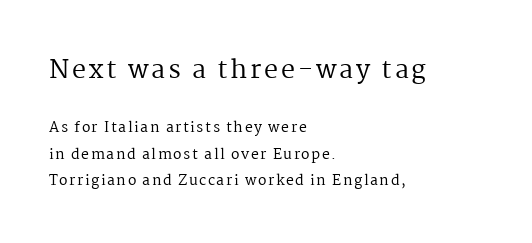
The image shows 25 px text type, upright; set left-aligned, line spacing 1.89x, not underlined; the first (top) block is 1.79x larger.
